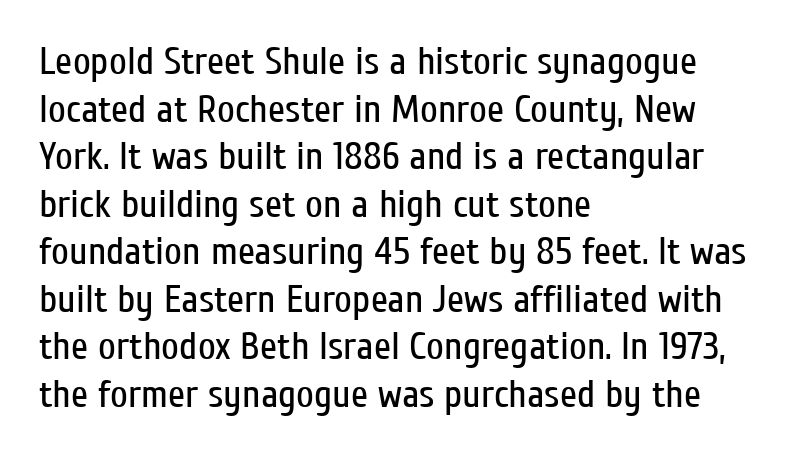
Q: Is the text bold? A: No.
Q: Is the text italic (slanted)? A: No, it is upright.
Q: Is the typeface a serif or a sans-serif typeface? A: Sans-serif.
Q: Is the text underlined? A: No.
Q: How is the paragraph aligned? A: Left-aligned.
Q: Is the spacing between letters normal or unusually wide? A: Normal.
Q: Width (condensed, normal, or wide)? A: Condensed.
Q: Stroke contrast? A: Low.
Q: x-height? A: Medium.
Q: Monospaced? A: No.
